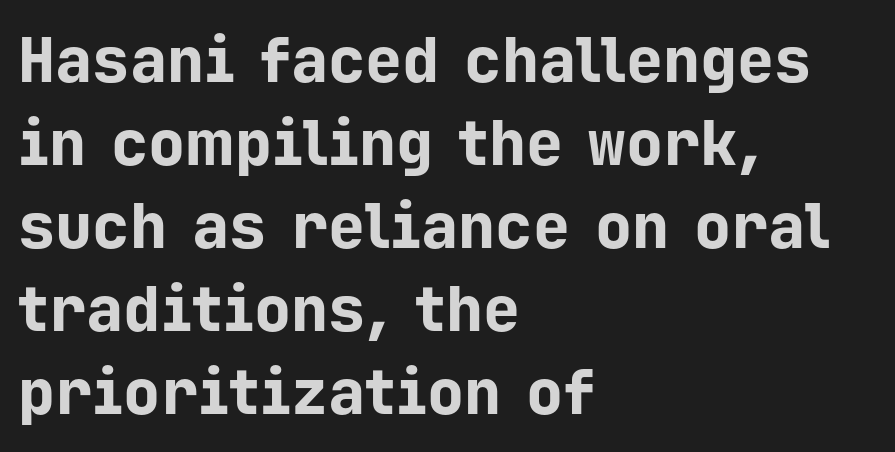
Q: Is the text bold? A: Yes.
Q: Is the text italic (slanted)? A: No, it is upright.
Q: Is the typeface a serif or a sans-serif typeface? A: Sans-serif.
Q: Is the text underlined? A: No.
Q: How is the paragraph aligned? A: Left-aligned.
Q: Is the spacing between letters normal or unusually wide? A: Normal.
Q: Is the spacing between lines tight, normal or loose? A: Normal.
Q: Width (condensed, normal, or wide)? A: Normal.
Q: Stroke contrast? A: Low.
Q: x-height? A: Medium.
Q: Monospaced? A: Yes.
